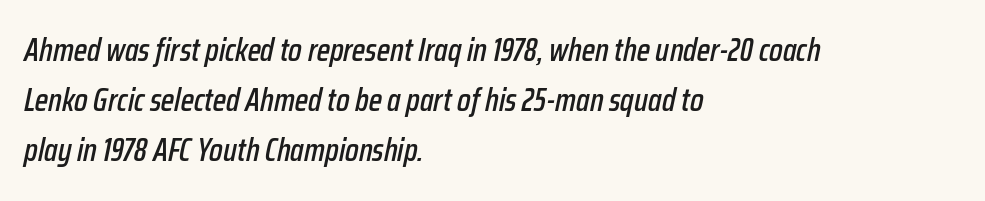
Q: Is the text italic (slanted)? A: Yes, it leans right by about 12 degrees.
Q: Is the text underlined? A: No.
Q: How is the paragraph aligned? A: Left-aligned.
Q: Is the spacing between letters normal or unusually wide? A: Normal.
Q: Is the spacing between lines tight, normal or loose? A: Normal.
Q: Width (condensed, normal, or wide)? A: Condensed.
Q: Stroke contrast? A: Low.
Q: x-height? A: Medium.
Q: Monospaced? A: No.
